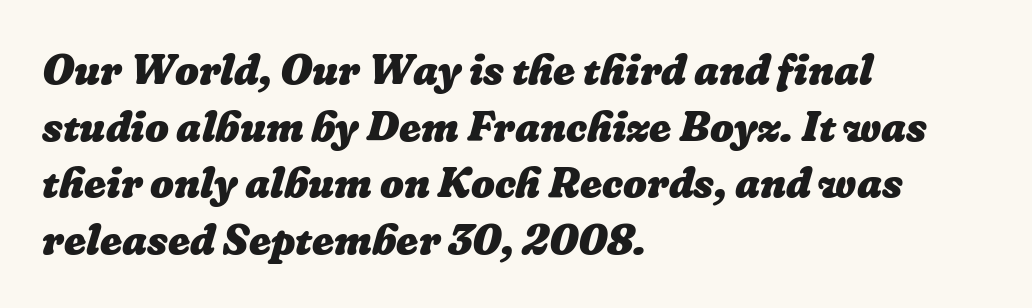
How are the letters spaced? Ordinarily, with no added tracking. The letters advance in unequal steps, a hallmark of proportional type. The lines are quadded left. The rendering uses a moderate line-height, typical for paragraphs. Its strokes are broad and dark, the hallmark of bold type.
